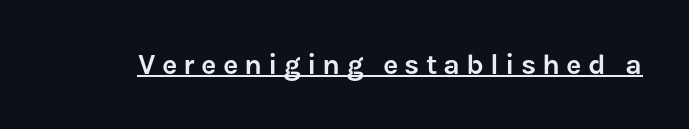
Q: Is the text italic (slanted)? A: No, it is upright.
Q: Is the typeface a serif or a sans-serif typeface? A: Sans-serif.
Q: Is the text underlined? A: Yes.
Q: Is the spacing between letters normal or unusually wide? A: Unusually wide.
Q: Width (condensed, normal, or wide)? A: Normal.
Q: Stroke contrast? A: Low.
Q: x-height? A: Medium.
Q: Monospaced? A: No.
